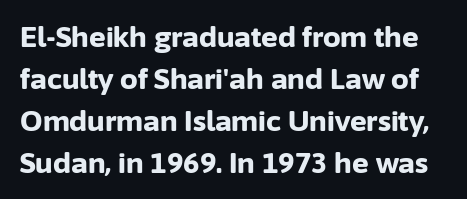
{"serif": "no", "italic": "no", "bold": "yes", "weight": "bold", "width": "normal", "stroke_contrast": "low", "x_height": "medium", "monospaced": "no", "underline": "no", "line_spacing": "normal", "line_spacing_ratio": 1.5, "letter_spacing": "normal", "letter_spacing_em": 0.0, "glyph_px": 28}
